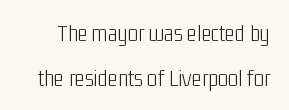
Weight: in the light-to-regular range. How are the letters spaced? Ordinarily, with no added tracking. The zone under the glyphs is completely vacant. The lettering stays uniformly vertical, giving the passage a roman look.
